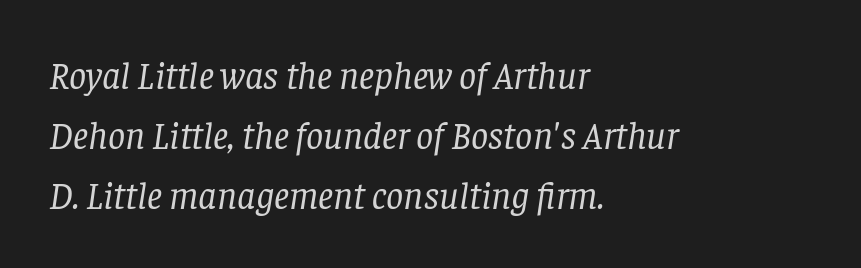
{"serif": "yes", "italic": "yes", "lean": "right", "slant_degrees": 8, "bold": "no", "weight": "regular", "width": "normal", "stroke_contrast": "low", "x_height": "large", "monospaced": "no", "underline": "no", "align": "left", "line_spacing": "normal", "line_spacing_ratio": 1.58, "letter_spacing": "normal", "letter_spacing_em": 0.0, "glyph_px": 38}
